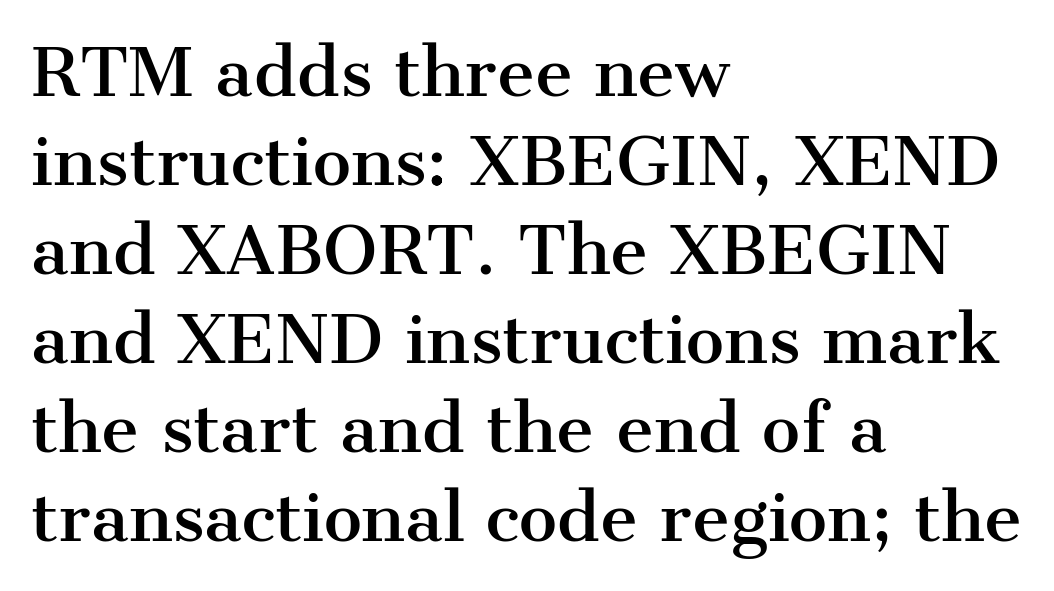
{"serif": "yes", "italic": "no", "width": "normal", "stroke_contrast": "medium", "x_height": "medium", "monospaced": "no", "underline": "no", "align": "left", "line_spacing": "normal", "line_spacing_ratio": 1.37, "letter_spacing": "normal", "letter_spacing_em": 0.0, "glyph_px": 65}
